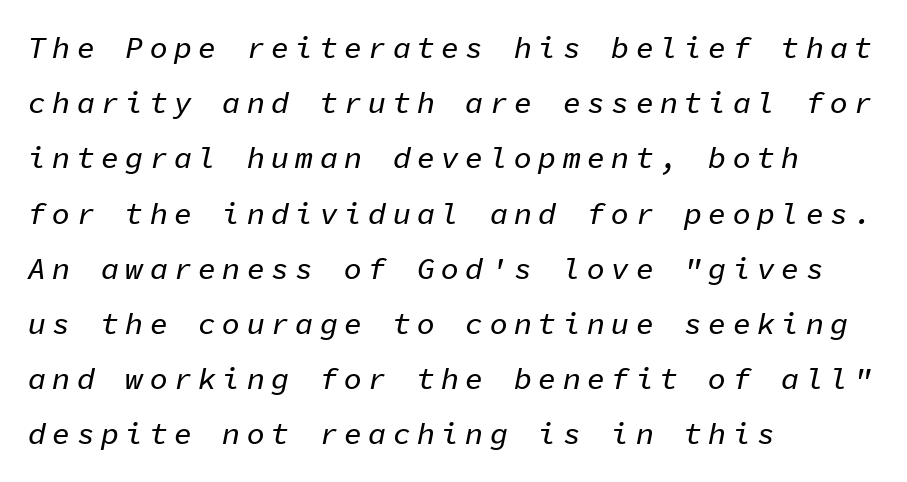
The image shows 30 px text type, italic (leaning right), monospaced; set left-aligned, line spacing 1.84x, unusually wide letter spacing (+0.21 em), not underlined; low stroke contrast and a medium x-height.
